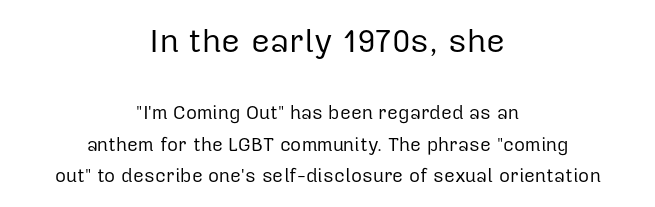
Q: Is the text bold? A: No.
Q: Is the text italic (slanted)? A: No, it is upright.
Q: Is the typeface a serif or a sans-serif typeface? A: Sans-serif.
Q: Is the text underlined? A: No.
Q: How is the paragraph aligned? A: Centered.
Q: Is the spacing between letters normal or unusually wide? A: Normal.
Q: Is the spacing between lines tight, normal or loose? A: Normal.
Q: Which block of text is set in a larger size, the first (top) or the second (bottom)? A: The first (top) one.
Q: Width (condensed, normal, or wide)? A: Normal.
Q: Stroke contrast? A: Low.
Q: x-height? A: Medium.
Q: Monospaced? A: No.
